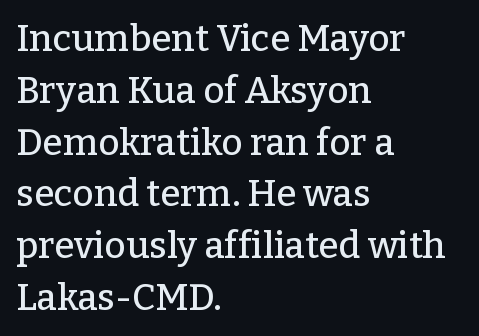
The image shows 37 px serif type, upright; set left-aligned, normal line spacing (1.4x), normal letter spacing, not underlined; low stroke contrast and a medium x-height.
